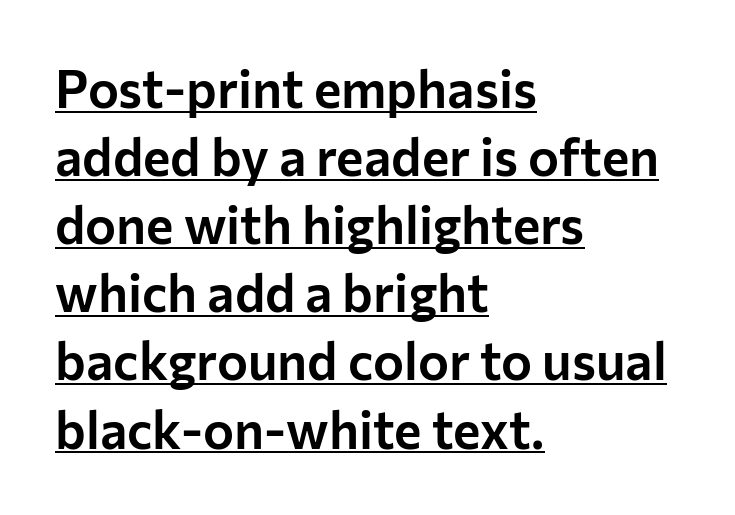
The image shows 52 px sans-serif type, upright; set left-aligned, normal line spacing (1.31x), normal letter spacing, underlined; low stroke contrast and a medium x-height.
